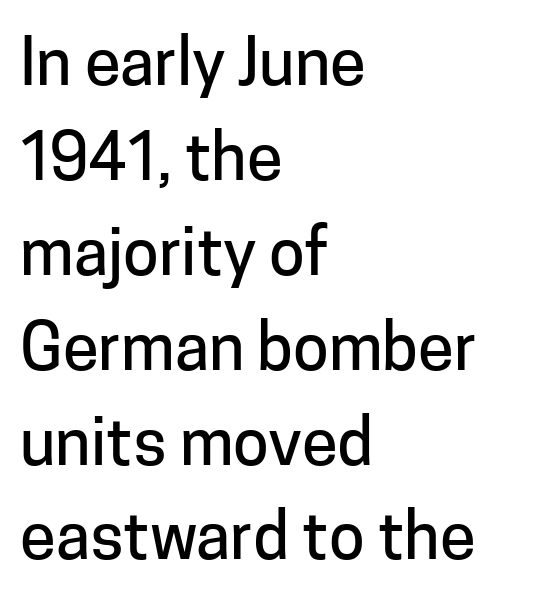
Q: Is the text italic (slanted)? A: No, it is upright.
Q: Is the typeface a serif or a sans-serif typeface? A: Sans-serif.
Q: Is the text underlined? A: No.
Q: How is the paragraph aligned? A: Left-aligned.
Q: Is the spacing between letters normal or unusually wide? A: Normal.
Q: Is the spacing between lines tight, normal or loose? A: Normal.
Q: Width (condensed, normal, or wide)? A: Normal.
Q: Stroke contrast? A: Low.
Q: x-height? A: Medium.
Q: Monospaced? A: No.
